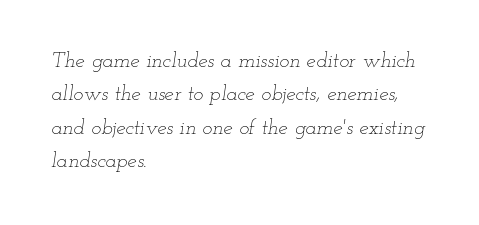
Leading matches the norm, producing a regular column. The face used here is rendered with its standard letterfit. Where is the straight margin? On the left. Underline: absent. Think standard paragraph weight, or any step lighter than that. Posture: slanted.
